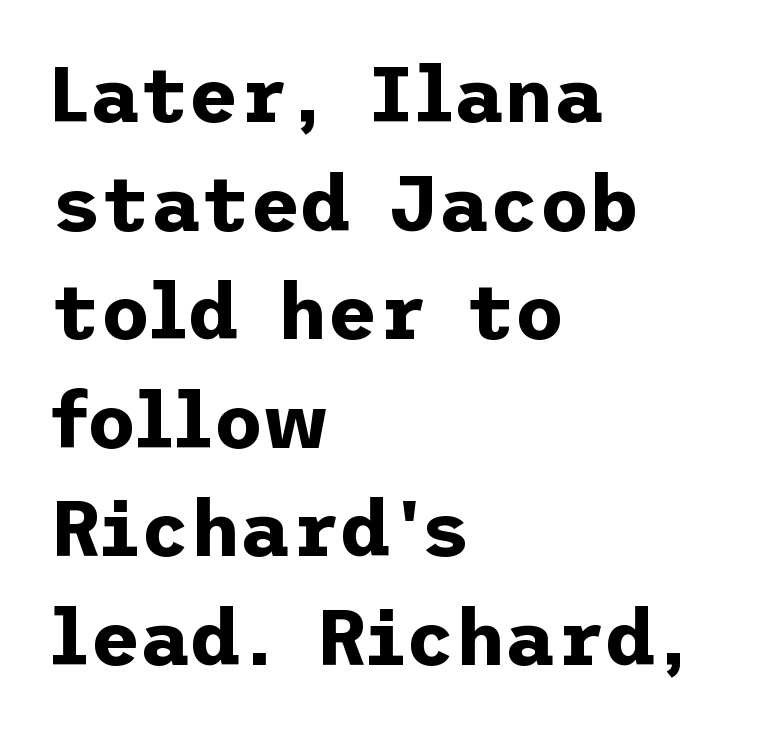
The image shows 77 px bold sans-serif type, upright; set left-aligned, normal line spacing (1.41x), normal letter spacing, not underlined; low stroke contrast and a medium x-height.
